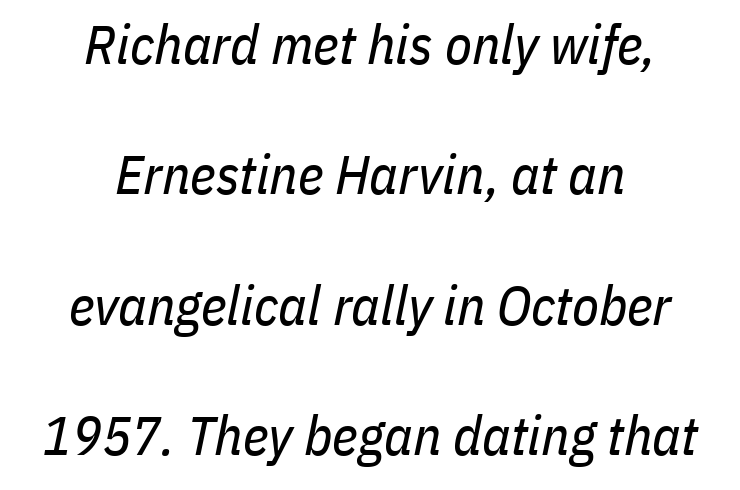
Q: Is the text bold? A: No.
Q: Is the text italic (slanted)? A: Yes, it leans right by about 11 degrees.
Q: Is the text underlined? A: No.
Q: How is the paragraph aligned? A: Centered.
Q: Is the spacing between letters normal or unusually wide? A: Normal.
Q: Is the spacing between lines tight, normal or loose? A: Loose.
Q: Width (condensed, normal, or wide)? A: Condensed.
Q: Stroke contrast? A: Low.
Q: x-height? A: Medium.
Q: Monospaced? A: No.
